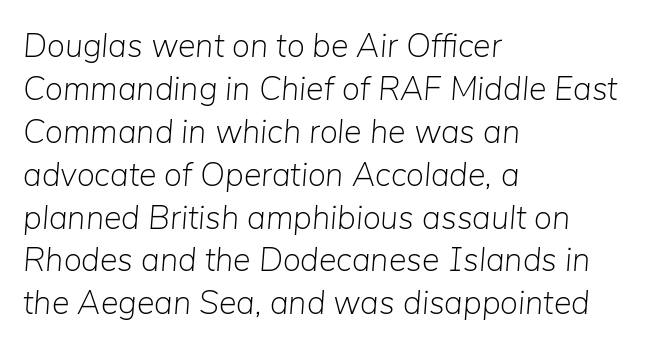
These lines are set flush left with a ragged right edge. One glance says typical: line gaps are just what's usual. The line texture is even and compact thanks to regular tracking. The specimen reads as italic at a glance.
